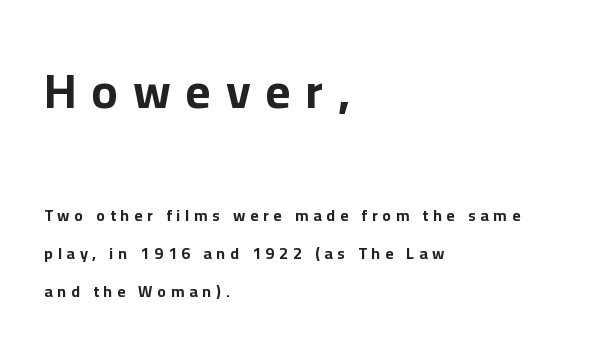
Q: Is the text bold? A: Yes.
Q: Is the text italic (slanted)? A: No, it is upright.
Q: Is the typeface a serif or a sans-serif typeface? A: Sans-serif.
Q: Is the text underlined? A: No.
Q: How is the paragraph aligned? A: Left-aligned.
Q: Is the spacing between letters normal or unusually wide? A: Unusually wide.
Q: Is the spacing between lines tight, normal or loose? A: Loose.
Q: Which block of text is set in a larger size, the first (top) or the second (bottom)? A: The first (top) one.
Q: Width (condensed, normal, or wide)? A: Normal.
Q: Stroke contrast? A: Low.
Q: x-height? A: Medium.
Q: Monospaced? A: No.
